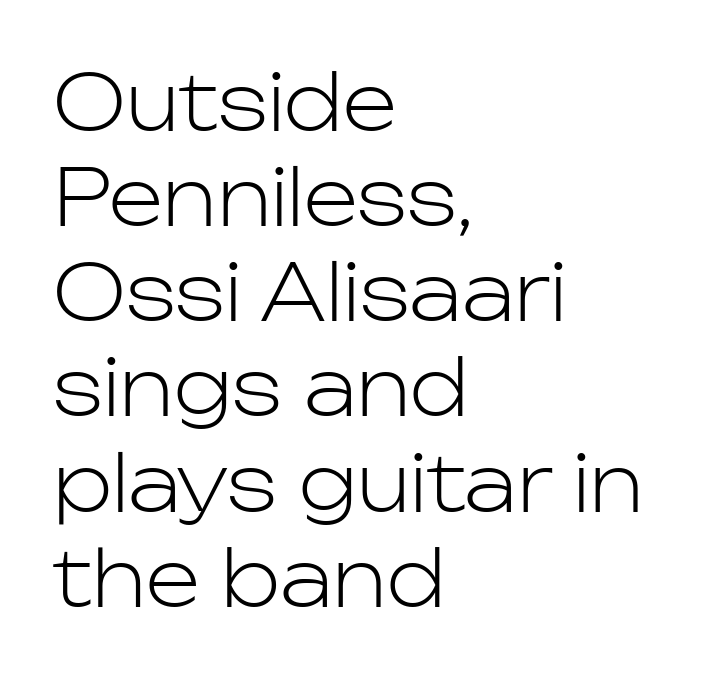
{"serif": "no", "italic": "no", "bold": "no", "weight": "light", "width": "normal", "stroke_contrast": "low", "x_height": "medium", "monospaced": "no", "underline": "no", "align": "left", "line_spacing_ratio": 1.22, "letter_spacing": "normal", "letter_spacing_em": 0.0, "glyph_px": 78}
